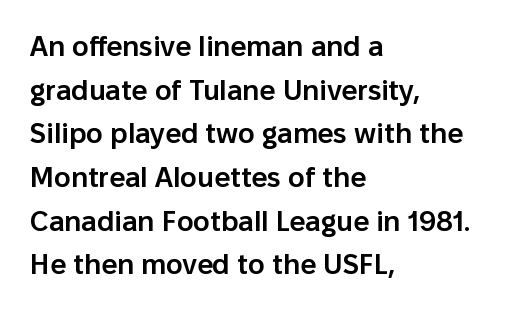
The space directly below the letters is spotless. Each new line begins a customary step beneath the previous one. On the weight axis this lands at semibold, roughly 600. You could not count columns in this text — the font is proportionally spaced.
